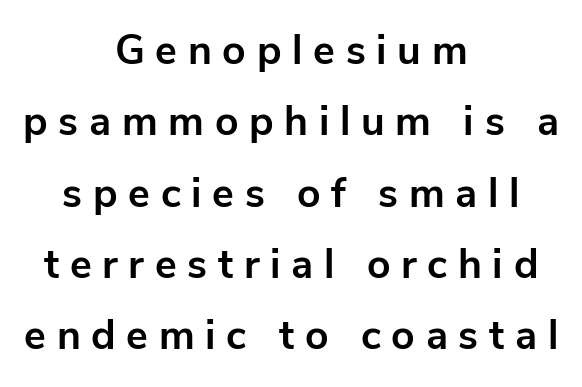
{"serif": "no", "italic": "no", "bold": "yes", "weight": "bold", "width": "normal", "stroke_contrast": "low", "x_height": "medium", "monospaced": "no", "underline": "no", "align": "center", "line_spacing_ratio": 1.74, "letter_spacing": "wide", "letter_spacing_em": 0.26, "glyph_px": 41}
